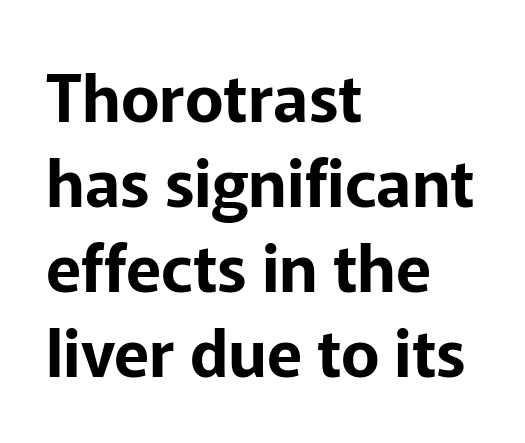
The image shows 65 px sans-serif type, upright; set left-aligned, normal line spacing (1.31x), normal letter spacing, not underlined; low stroke contrast and a medium x-height.
